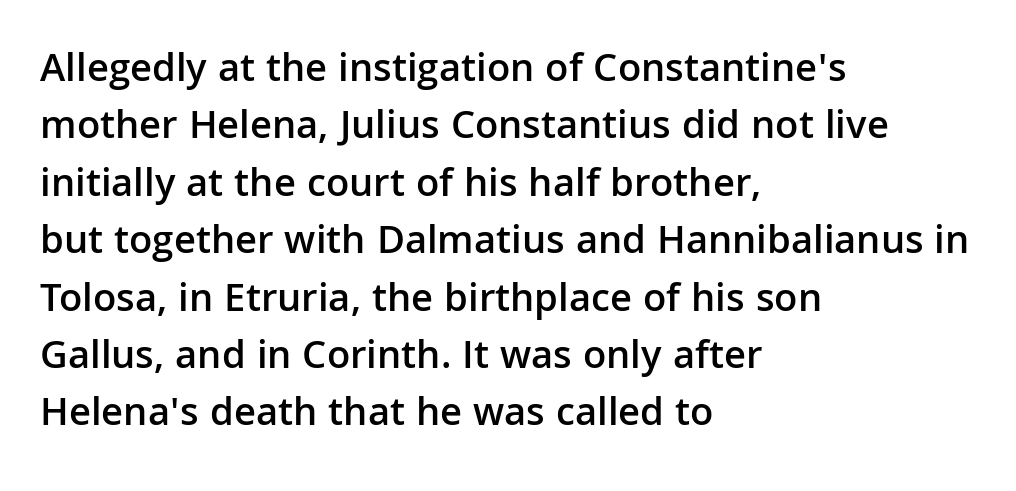
{"serif": "no", "italic": "no", "bold": "semi", "weight": "semibold", "width": "normal", "stroke_contrast": "low", "x_height": "medium", "monospaced": "no", "underline": "no", "align": "left", "line_spacing": "normal", "line_spacing_ratio": 1.4, "letter_spacing": "normal", "letter_spacing_em": 0.0, "glyph_px": 41}
